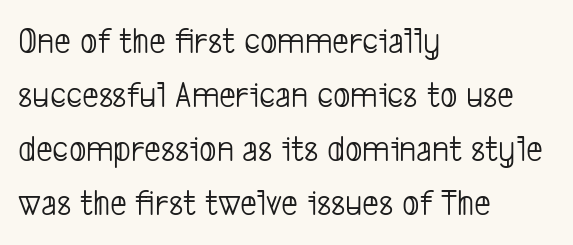
The space beneath each line is pristine and unruled. Note the varied advance widths — an 'i' is clearly narrower than an 'm'. The setting favours the left margin, as ordinary paragraphs usually do. To sum up the face: it is a sans, with no serifs.
